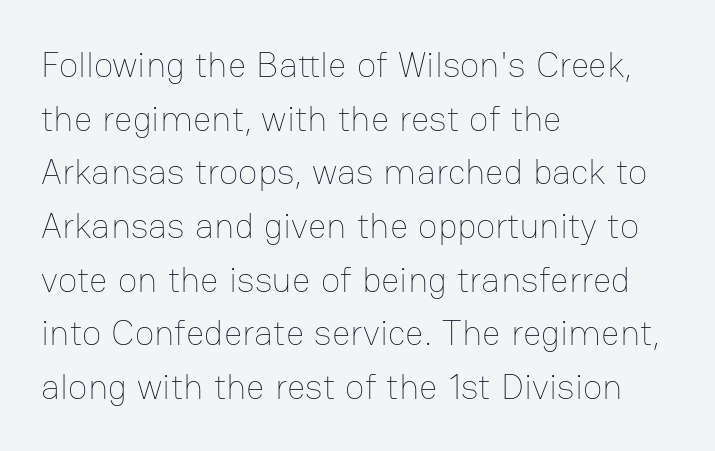
Q: Is the text bold? A: No.
Q: Is the text italic (slanted)? A: No, it is upright.
Q: Is the text underlined? A: No.
Q: How is the paragraph aligned? A: Left-aligned.
Q: Is the spacing between letters normal or unusually wide? A: Normal.
Q: Is the spacing between lines tight, normal or loose? A: Normal.
Q: Width (condensed, normal, or wide)? A: Normal.
Q: Stroke contrast? A: Low.
Q: x-height? A: Medium.
Q: Monospaced? A: No.
